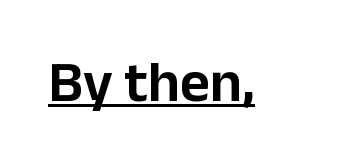
Tracking value appears to be zero — textbook default spacing. This rendering features underlined lettering. No feet cap the strokes, marking this as sans-serif type. This is roman type, the default non-slanted kind. These lines are rendered in a variable-pitch font.
